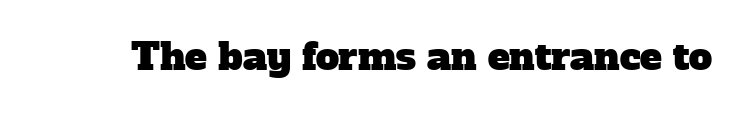
{"serif": "yes", "width": "normal", "stroke_contrast": "low", "x_height": "medium", "monospaced": "no", "underline": "no", "letter_spacing": "normal", "letter_spacing_em": 0.0, "glyph_px": 37}
